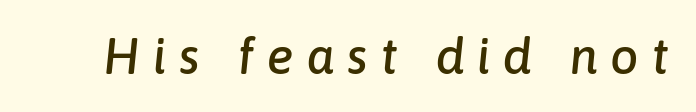
{"italic": "yes", "lean": "right", "slant_degrees": 6, "width": "normal", "stroke_contrast": "low", "x_height": "medium", "monospaced": "no", "underline": "no", "letter_spacing": "wide", "letter_spacing_em": 0.26, "glyph_px": 50}
